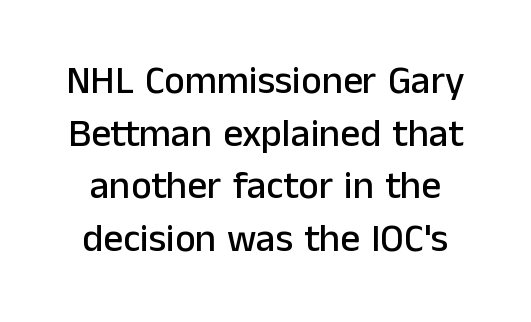
Q: Is the text italic (slanted)? A: No, it is upright.
Q: Is the typeface a serif or a sans-serif typeface? A: Sans-serif.
Q: Is the text underlined? A: No.
Q: Is the spacing between letters normal or unusually wide? A: Normal.
Q: Is the spacing between lines tight, normal or loose? A: Normal.
Q: Width (condensed, normal, or wide)? A: Normal.
Q: Stroke contrast? A: Low.
Q: x-height? A: Medium.
Q: Monospaced? A: No.
